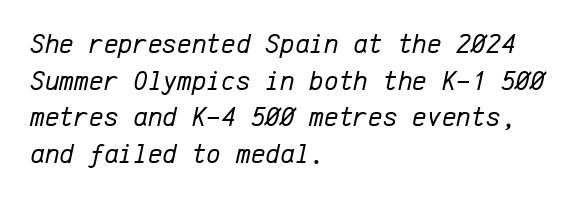
Q: Is the text bold? A: No.
Q: Is the text italic (slanted)? A: Yes, it leans right by about 12 degrees.
Q: Is the text underlined? A: No.
Q: How is the paragraph aligned? A: Left-aligned.
Q: Is the spacing between letters normal or unusually wide? A: Normal.
Q: Is the spacing between lines tight, normal or loose? A: Normal.
Q: Width (condensed, normal, or wide)? A: Normal.
Q: Stroke contrast? A: Low.
Q: x-height? A: Medium.
Q: Monospaced? A: Yes.
